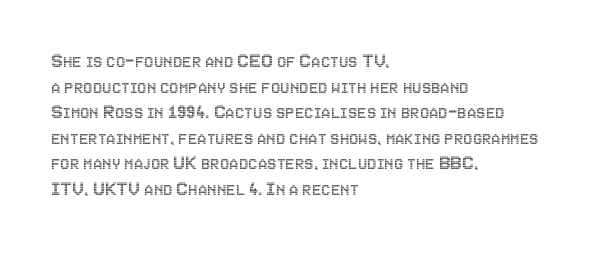
Line beginnings align vertically; line endings do not. Posture: vertical. A typesetter would call this zero additional tracking. The baseline area is clear.
